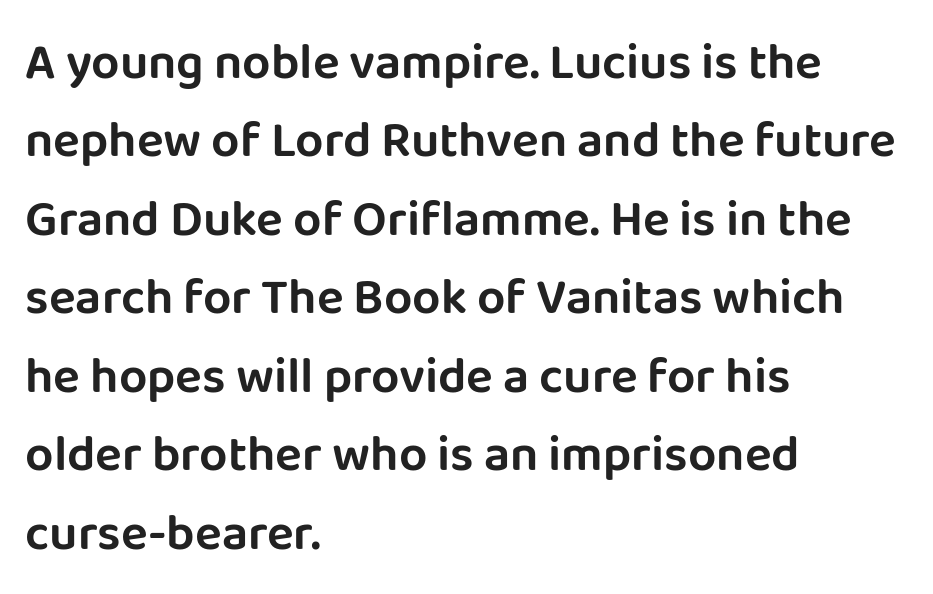
Q: Is the text italic (slanted)? A: No, it is upright.
Q: Is the typeface a serif or a sans-serif typeface? A: Sans-serif.
Q: Is the text underlined? A: No.
Q: How is the paragraph aligned? A: Left-aligned.
Q: Is the spacing between letters normal or unusually wide? A: Normal.
Q: Is the spacing between lines tight, normal or loose? A: Normal.
Q: Width (condensed, normal, or wide)? A: Normal.
Q: Stroke contrast? A: Low.
Q: x-height? A: Large.
Q: Monospaced? A: No.
